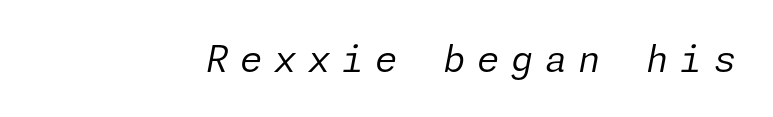
Q: Is the text bold? A: No.
Q: Is the text italic (slanted)? A: Yes, it leans right by about 11 degrees.
Q: Is the text underlined? A: No.
Q: Is the spacing between letters normal or unusually wide? A: Unusually wide.
Q: Width (condensed, normal, or wide)? A: Normal.
Q: Stroke contrast? A: Low.
Q: x-height? A: Medium.
